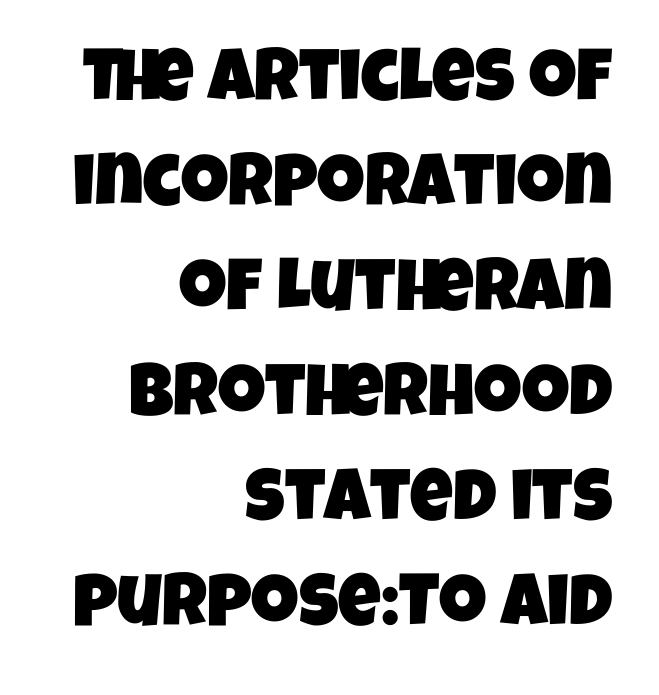
Horizontal alignment here is rightward, an uncommon choice for prose. Rows of type keep a routine distance in the vertical direction. Serifs: no, the terminals of the letterforms are clean. Varying glyph widths throughout — classic text-font behaviour. Each word holds together tightly as a unit, with standard inter-letter gaps. Only glyphs here, with clear space below each row.
